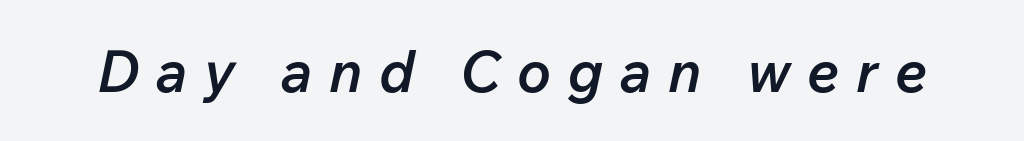
The image shows 57 px semibold type, italic (leaning right); set unusually wide letter spacing (+0.29 em), not underlined; low stroke contrast and a medium x-height.
